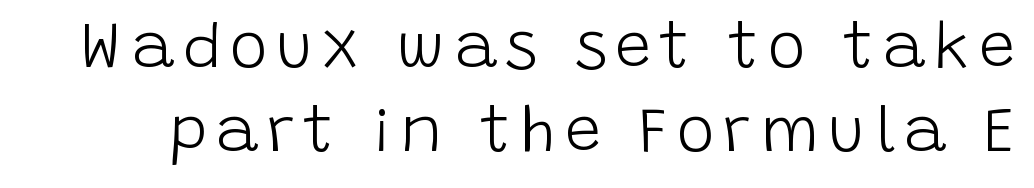
Q: Is the text bold? A: No.
Q: Is the text italic (slanted)? A: No, it is upright.
Q: Is the typeface a serif or a sans-serif typeface? A: Sans-serif.
Q: Is the text underlined? A: No.
Q: Is the spacing between lines tight, normal or loose? A: Normal.
Q: Width (condensed, normal, or wide)? A: Normal.
Q: Stroke contrast? A: Low.
Q: x-height? A: Large.
Q: Monospaced? A: No.
